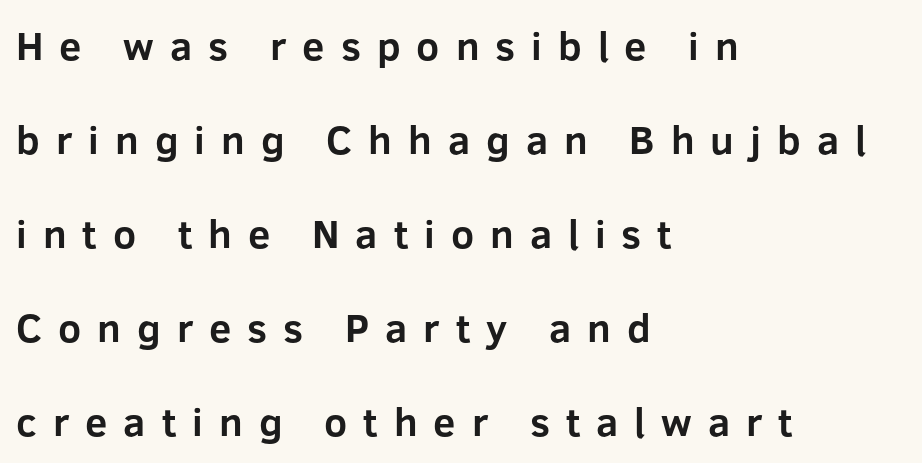
Q: Is the text bold? A: Yes.
Q: Is the text italic (slanted)? A: No, it is upright.
Q: Is the typeface a serif or a sans-serif typeface? A: Sans-serif.
Q: Is the text underlined? A: No.
Q: How is the paragraph aligned? A: Left-aligned.
Q: Is the spacing between letters normal or unusually wide? A: Unusually wide.
Q: Is the spacing between lines tight, normal or loose? A: Loose.
Q: Width (condensed, normal, or wide)? A: Normal.
Q: Stroke contrast? A: Low.
Q: x-height? A: Medium.
Q: Monospaced? A: No.
